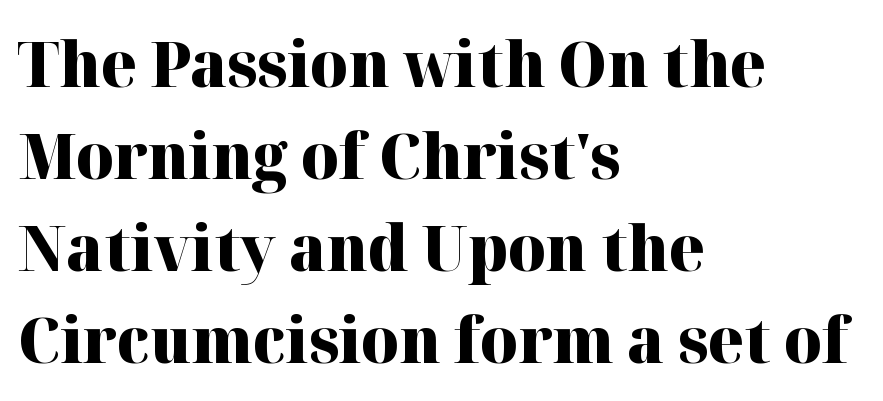
The image shows 64 px heavy serif type, upright; set left-aligned, normal line spacing (1.44x), normal letter spacing, not underlined; high stroke contrast and a medium x-height.
